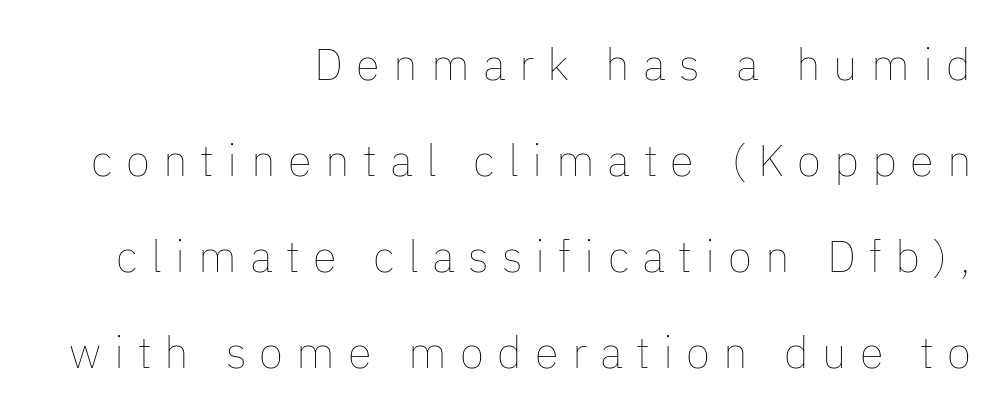
{"italic": "no", "bold": "no", "weight": "thin", "width": "normal", "stroke_contrast": "low", "x_height": "medium", "monospaced": "no", "underline": "no", "align": "right", "line_spacing": "loose", "line_spacing_ratio": 2.18, "letter_spacing": "wide", "letter_spacing_em": 0.3, "glyph_px": 44}
